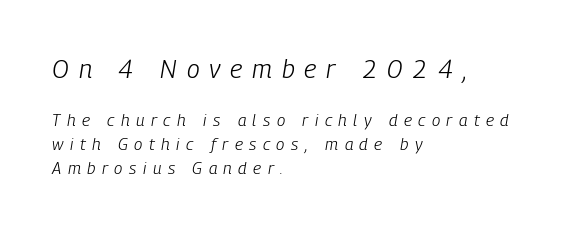
Q: Is the text bold? A: No.
Q: Is the text italic (slanted)? A: Yes, it leans right by about 9 degrees.
Q: Is the text underlined? A: No.
Q: How is the paragraph aligned? A: Left-aligned.
Q: Is the spacing between letters normal or unusually wide? A: Unusually wide.
Q: Is the spacing between lines tight, normal or loose? A: Normal.
Q: Which block of text is set in a larger size, the first (top) or the second (bottom)? A: The first (top) one.
